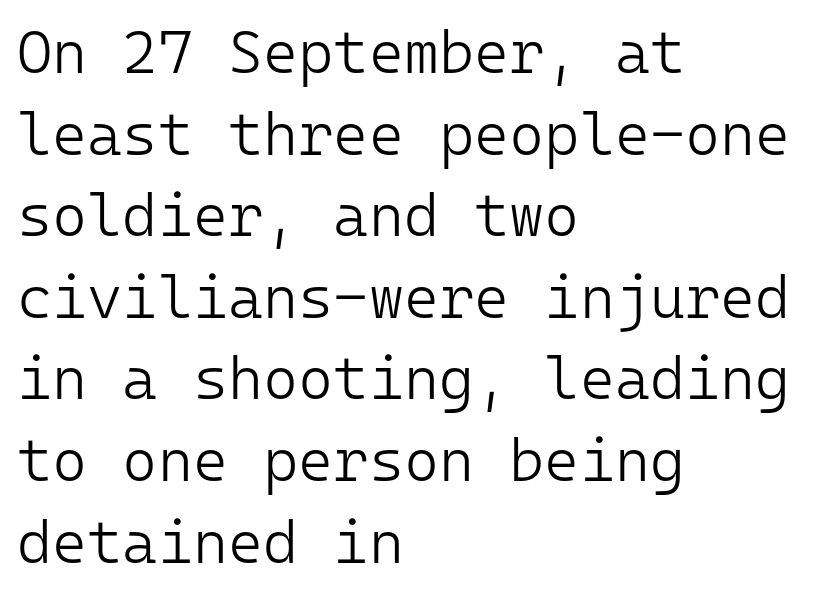
Every character here occupies the same horizontal width, giving the sample a typewriter-like rhythm. The type family on display is of the sans-serif kind. The line-height multiplier appears to be the usual default. The space beneath each line is pristine and unruled.
